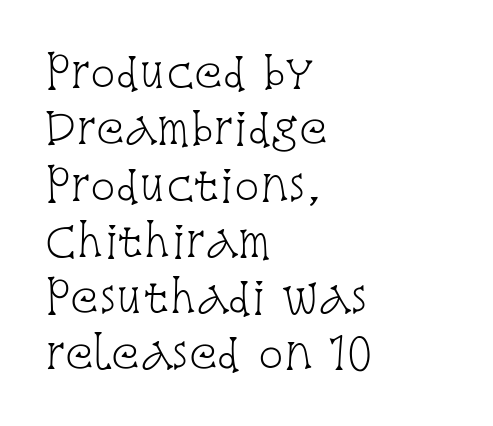
You could not count columns in this text — the font is proportionally spaced. Unlike a clean sans, this face finishes its strokes with serifs. The lettering holds an erect, upright posture throughout. Tracking value appears to be zero — textbook default spacing. Rows of type keep a routine distance in the vertical direction.
